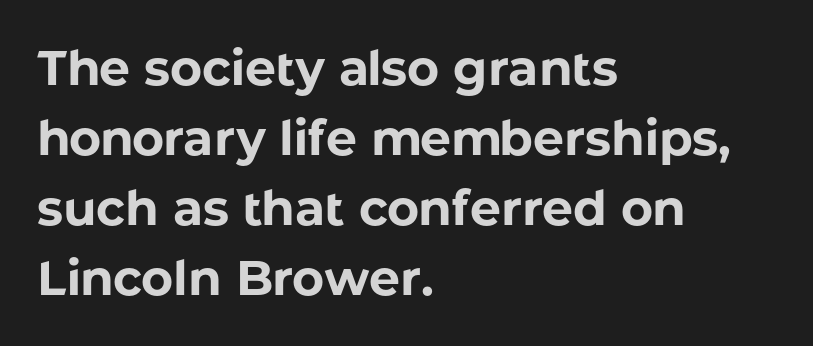
The image shows 49 px bold sans-serif type, upright; set left-aligned, normal line spacing (1.43x), normal letter spacing, not underlined; low stroke contrast and a medium x-height.
